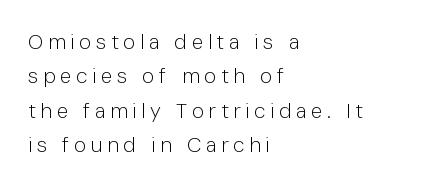
Q: Is the text bold? A: No.
Q: Is the text italic (slanted)? A: No, it is upright.
Q: Is the text underlined? A: No.
Q: How is the paragraph aligned? A: Left-aligned.
Q: Is the spacing between letters normal or unusually wide? A: Unusually wide.
Q: Is the spacing between lines tight, normal or loose? A: Normal.
